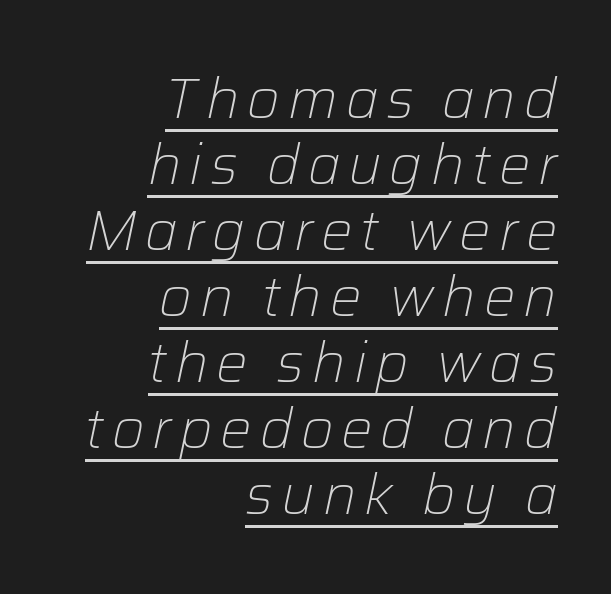
Q: Is the text bold? A: No.
Q: Is the text italic (slanted)? A: Yes, it leans right by about 12 degrees.
Q: Is the text underlined? A: Yes.
Q: How is the paragraph aligned? A: Right-aligned.
Q: Width (condensed, normal, or wide)? A: Normal.
Q: Stroke contrast? A: Low.
Q: x-height? A: Medium.
Q: Monospaced? A: No.
